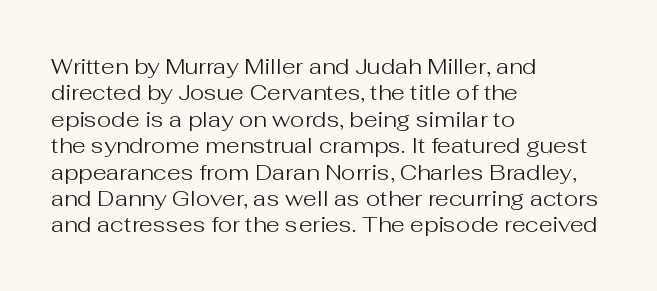
This sample uses an upright cut, with every glyph sitting square on the baseline. Underlining? Definitely not there. Heaviness? Minimal to ordinary, like unemphasized prose. Short note: letters normally spaced. Where is the straight margin? On the left.
